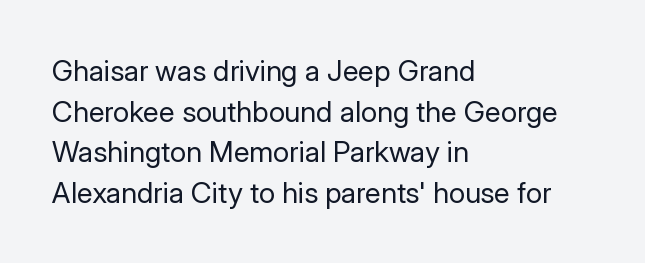
The image shows 29 px regular-weight sans-serif type, upright; set left-aligned, normal line spacing (1.4x), normal letter spacing, not underlined; low stroke contrast and a medium x-height.
